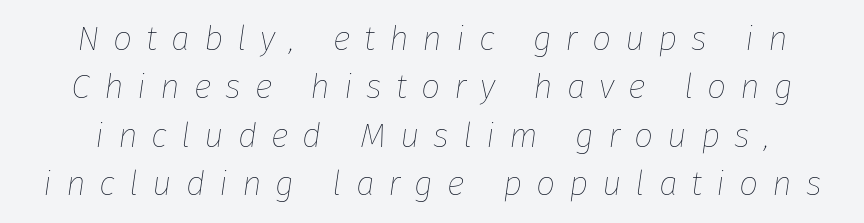
The image shows 34 px thin type, italic (leaning right); set normal line spacing (1.42x), unusually wide letter spacing (+0.41 em), not underlined; low stroke contrast and a medium x-height.
